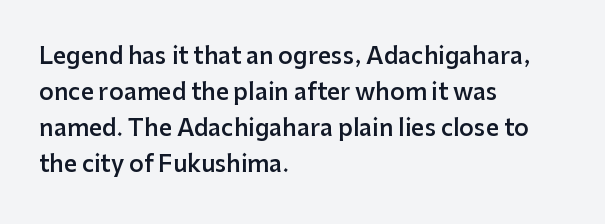
The image shows 23 px text type, upright; set left-aligned, normal line spacing (1.57x), normal letter spacing, not underlined.
